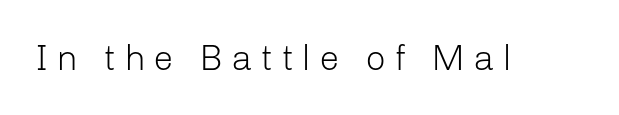
Q: Is the text bold? A: No.
Q: Is the text italic (slanted)? A: No, it is upright.
Q: Is the typeface a serif or a sans-serif typeface? A: Sans-serif.
Q: Is the text underlined? A: No.
Q: Is the spacing between letters normal or unusually wide? A: Unusually wide.
Q: Width (condensed, normal, or wide)? A: Normal.
Q: Stroke contrast? A: Low.
Q: x-height? A: Medium.
Q: Monospaced? A: No.
